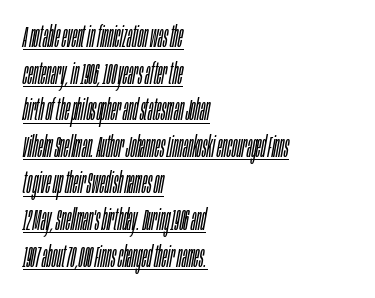
Nobody touched the tracking dial on this one. Where is the straight margin? On the left. The letters advance in unequal steps, a hallmark of proportional type. A baseline rule has been typeset under these characters. Heft: none added — not bold.
